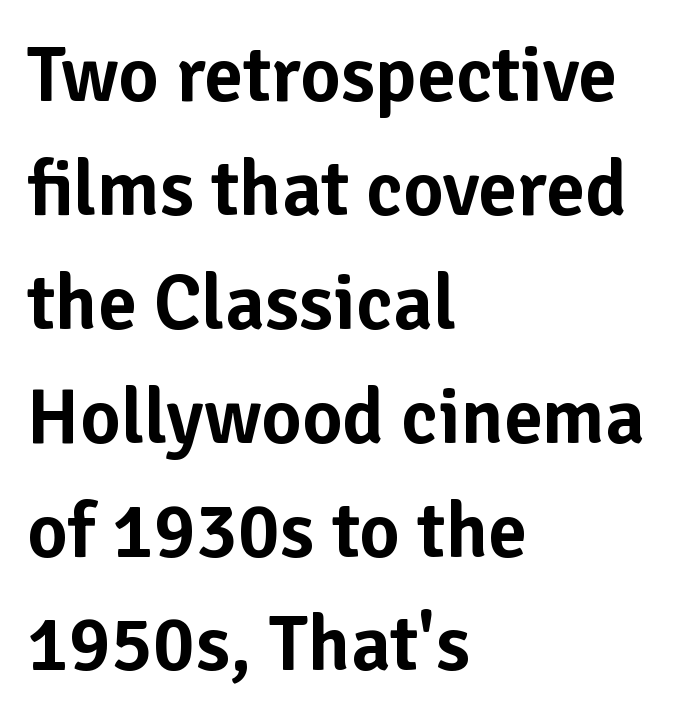
{"serif": "no", "italic": "no", "width": "normal", "stroke_contrast": "low", "x_height": "medium", "monospaced": "no", "underline": "no", "align": "left", "line_spacing": "normal", "line_spacing_ratio": 1.46, "letter_spacing": "normal", "letter_spacing_em": 0.0, "glyph_px": 78}
